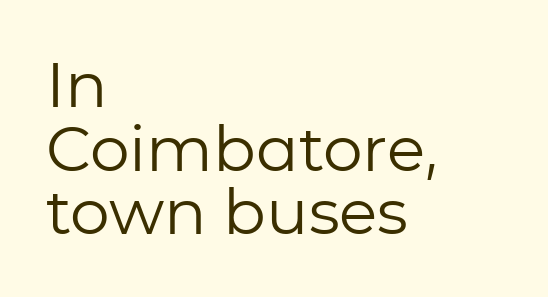
The font is comparable to plain body text, perhaps lighter. The gap between lines stays unmarked. Caption: multi-line text, flush left, ragged right. What's the leading like? Squeezed, with rows nearly overlapping. Classification — sans serif.
